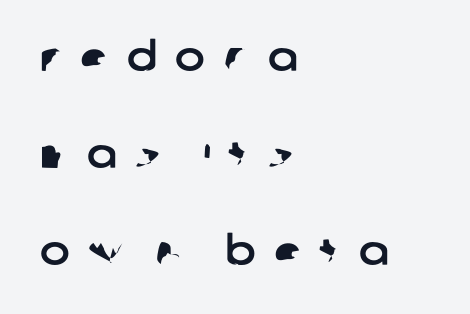
{"serif": "no", "width": "normal", "stroke_contrast": "low", "x_height": "large", "monospaced": "no", "underline": "no", "align": "left", "line_spacing": "loose", "line_spacing_ratio": 2.42, "letter_spacing": "wide", "letter_spacing_em": 0.47, "glyph_px": 40}
